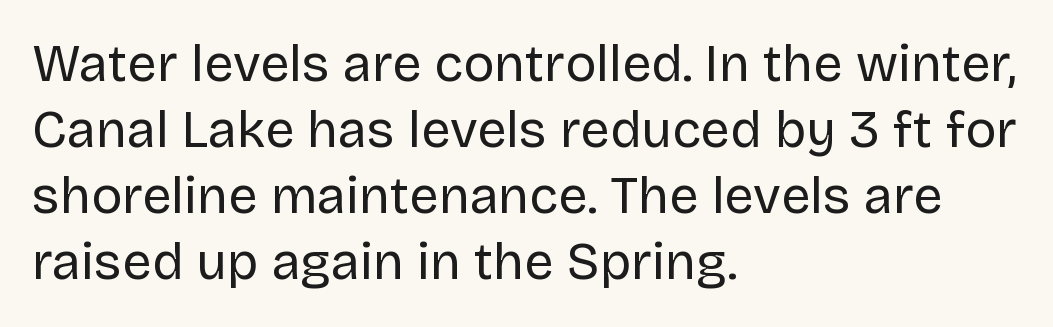
The image shows 52 px regular-weight sans-serif type, upright; set left-aligned, normal line spacing (1.27x), normal letter spacing, not underlined; low stroke contrast and a large x-height.
